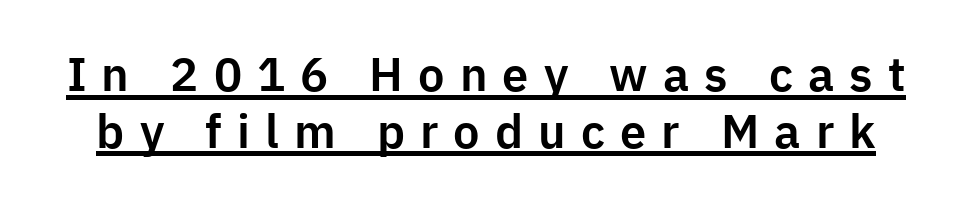
{"serif": "no", "italic": "no", "width": "normal", "stroke_contrast": "low", "x_height": "medium", "monospaced": "no", "underline": "yes", "line_spacing_ratio": 1.21, "letter_spacing": "wide", "letter_spacing_em": 0.32, "glyph_px": 47}
